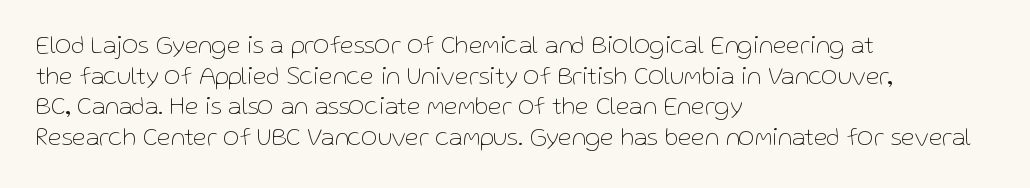
{"italic": "no", "bold": "no", "underline": "no", "align": "left", "line_spacing_ratio": 1.23, "letter_spacing": "normal", "letter_spacing_em": 0.0, "glyph_px": 25}
